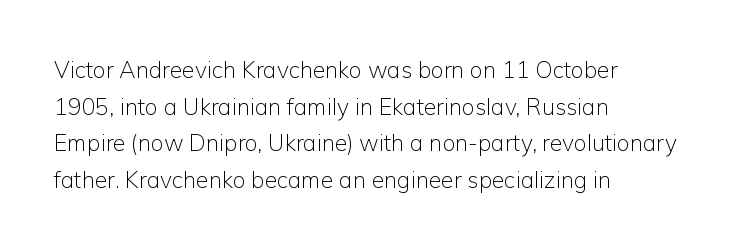
{"italic": "no", "bold": "no", "underline": "no", "align": "left", "line_spacing": "normal", "line_spacing_ratio": 1.59, "letter_spacing": "normal", "letter_spacing_em": 0.0, "glyph_px": 23}
